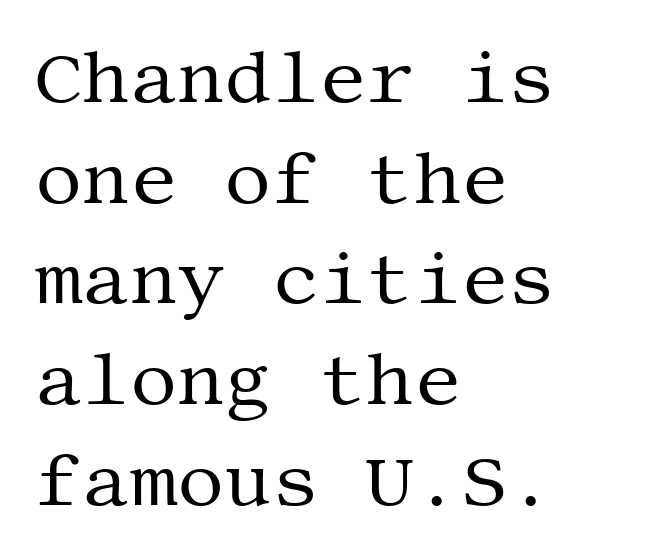
The image shows 74 px regular-weight serif type, upright; set left-aligned, normal line spacing (1.36x), normal letter spacing, not underlined; medium stroke contrast and a large x-height.
